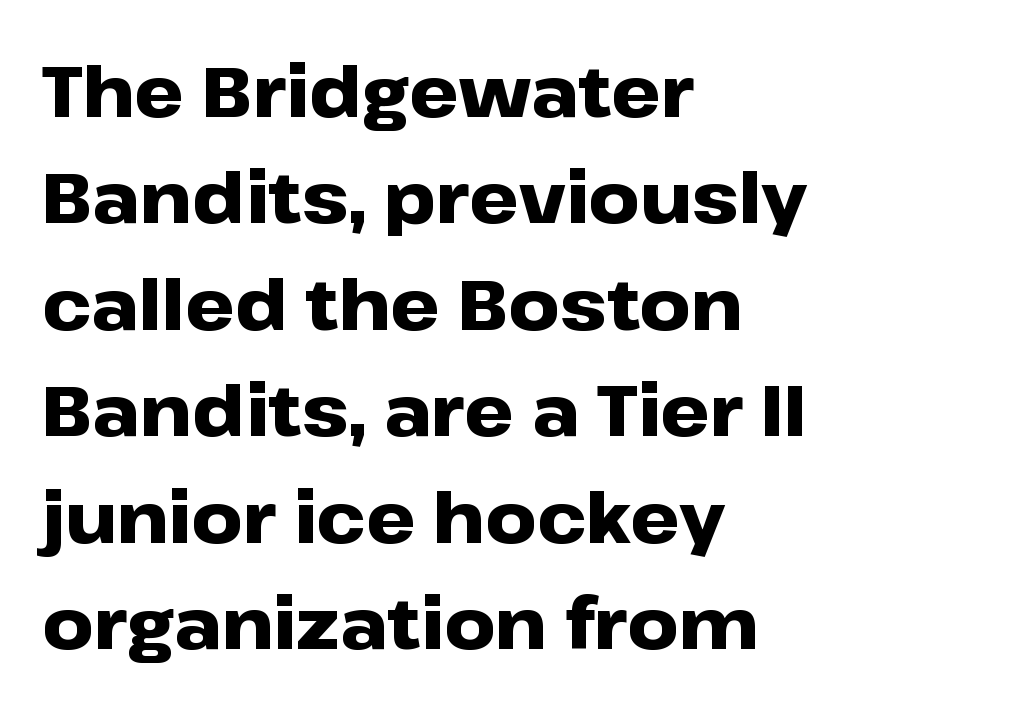
{"serif": "no", "italic": "no", "bold": "yes", "weight": "heavy", "width": "wide", "stroke_contrast": "low", "x_height": "medium", "monospaced": "no", "underline": "no", "align": "left", "line_spacing": "normal", "line_spacing_ratio": 1.52, "letter_spacing": "normal", "letter_spacing_em": 0.0, "glyph_px": 70}
